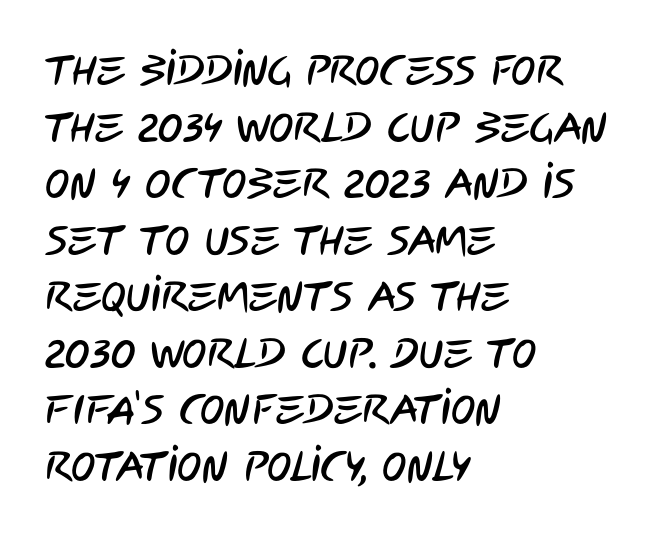
The letters advance in unequal steps, a hallmark of proportional type. The block of text has a typical density, with ordinary space between rows. Observe the ordinary spacing: letters are neighbours, not strangers. Check the space under the baseline: it is left empty.
